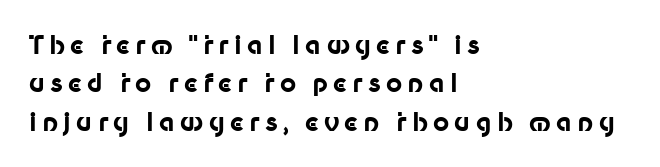
Q: Is the text bold? A: Yes.
Q: Is the text italic (slanted)? A: No, it is upright.
Q: Is the text underlined? A: No.
Q: How is the paragraph aligned? A: Left-aligned.
Q: Is the spacing between letters normal or unusually wide? A: Unusually wide.
Q: Is the spacing between lines tight, normal or loose? A: Normal.
